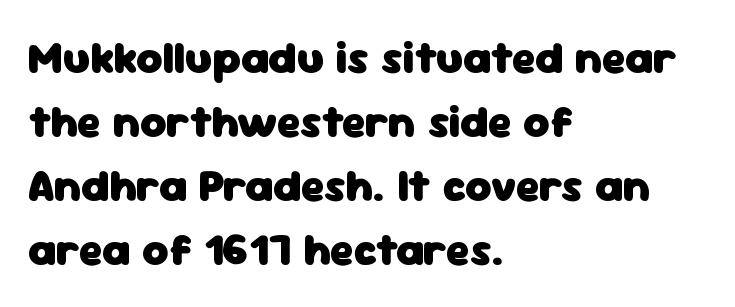
The image shows 45 px heavy sans-serif type, upright; set left-aligned, normal line spacing (1.42x), normal letter spacing, not underlined; low stroke contrast and a medium x-height.
